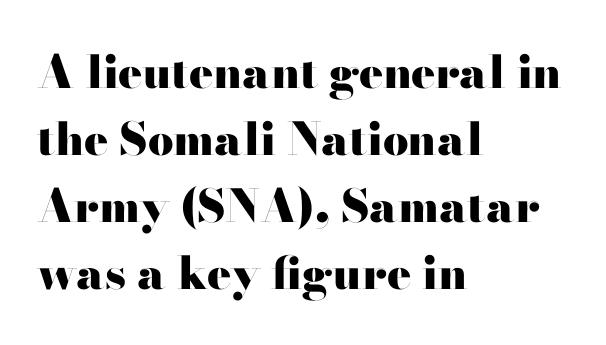
The image shows 45 px heavy, wide serif type, upright; set left-aligned, normal line spacing (1.49x), normal letter spacing, not underlined; high stroke contrast and a small x-height.
